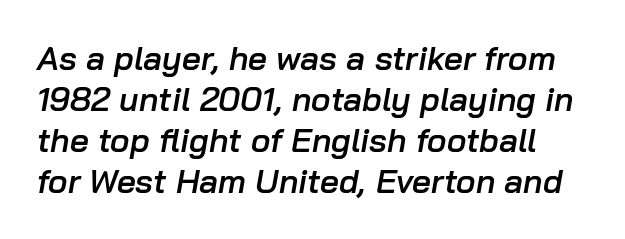
The image shows 33 px semibold type, italic (leaning right); set line spacing 1.24x, normal letter spacing, not underlined; low stroke contrast and a medium x-height.
